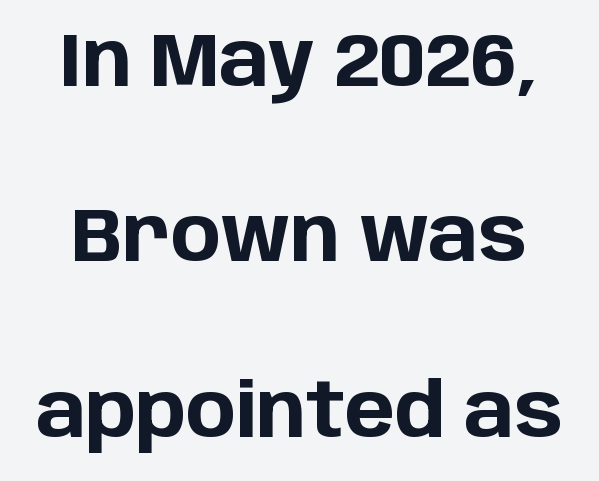
{"serif": "no", "italic": "no", "bold": "yes", "weight": "bold", "width": "normal", "stroke_contrast": "low", "x_height": "large", "monospaced": "no", "underline": "no", "line_spacing": "loose", "line_spacing_ratio": 2.34, "letter_spacing": "normal", "letter_spacing_em": 0.0, "glyph_px": 75}
